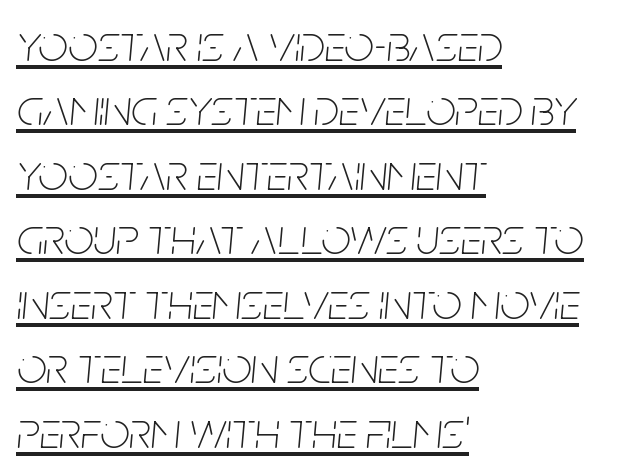
{"italic": "yes", "lean": "right", "slant_degrees": 5, "bold": "no", "weight": "thin", "width": "condensed", "stroke_contrast": "low", "x_height": "large", "monospaced": "no", "underline": "yes", "align": "left", "line_spacing_ratio": 1.24, "letter_spacing": "normal", "letter_spacing_em": 0.0, "glyph_px": 52}
